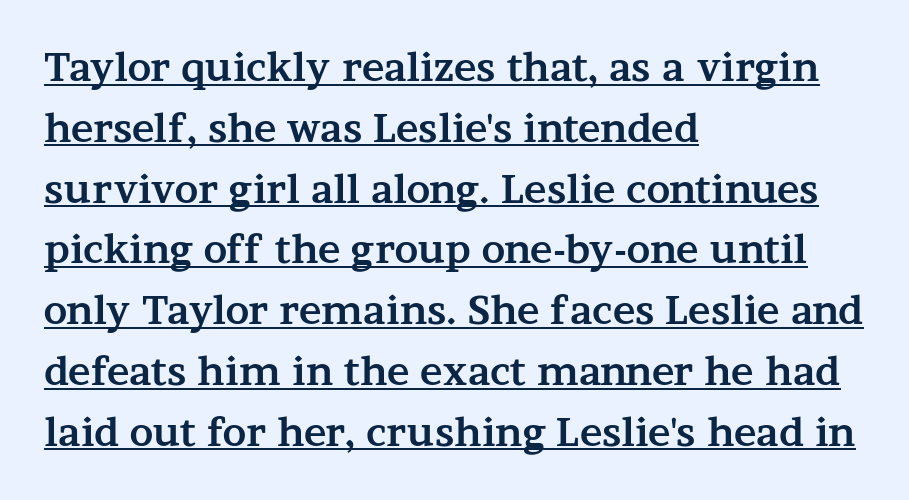
The image shows 38 px bold, wide serif type, upright; set left-aligned, normal line spacing (1.6x), normal letter spacing, underlined; medium stroke contrast and a medium x-height.
